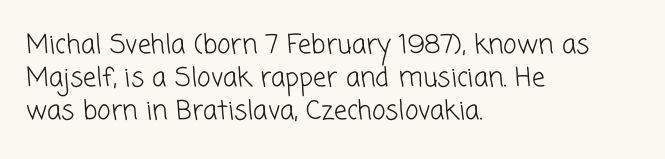
{"bold": "no", "underline": "no", "align": "left", "line_spacing": "normal", "line_spacing_ratio": 1.27, "letter_spacing": "normal", "letter_spacing_em": 0.0, "glyph_px": 26}
